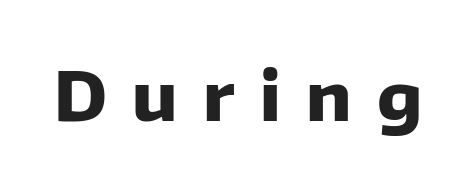
{"serif": "no", "italic": "no", "bold": "yes", "weight": "heavy", "width": "normal", "stroke_contrast": "low", "x_height": "medium", "monospaced": "no", "underline": "no", "letter_spacing": "wide", "letter_spacing_em": 0.38, "glyph_px": 67}
